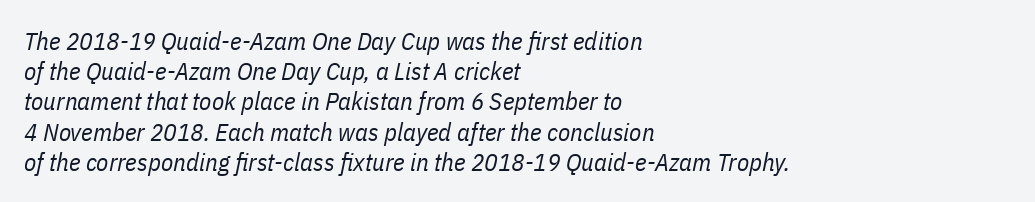
{"italic": "yes", "lean": "right", "slant_degrees": 11, "bold": "no", "underline": "no", "align": "left", "line_spacing_ratio": 1.21, "letter_spacing": "normal", "letter_spacing_em": 0.0, "glyph_px": 25}
